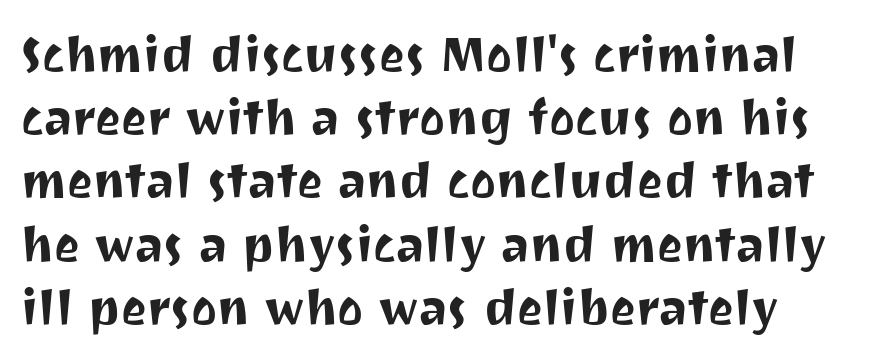
{"serif": "no", "italic": "no", "width": "normal", "stroke_contrast": "medium", "x_height": "medium", "monospaced": "no", "underline": "no", "align": "left", "line_spacing": "normal", "line_spacing_ratio": 1.29, "letter_spacing": "normal", "letter_spacing_em": 0.0, "glyph_px": 49}
